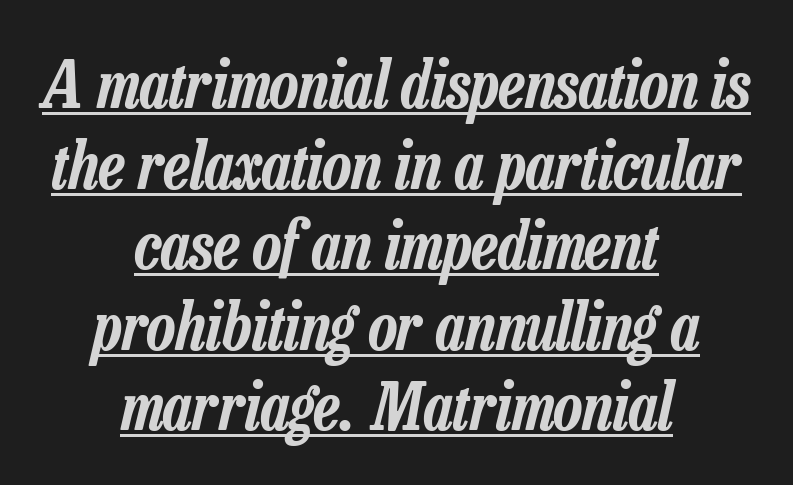
Does extra space separate the letters? No, they use regular spacing. The lines in this sample share a center point and differ in where they start and stop. The rendering uses natural spacing where letterforms have individual widths. Is the type slanted? Yes — the strokes lean at a clear angle. This rendering features underlined lettering.
